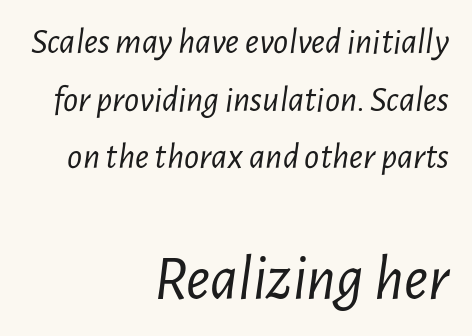
{"italic": "yes", "lean": "right", "slant_degrees": 7, "bold": "no", "weight": "light", "width": "condensed", "stroke_contrast": "low", "x_height": "medium", "monospaced": "no", "underline": "no", "align": "right", "line_spacing": "normal", "line_spacing_ratio": 1.56, "letter_spacing": "normal", "letter_spacing_em": 0.0, "larger_block": "second", "size_ratio": 1.73, "glyph_px": 64}
